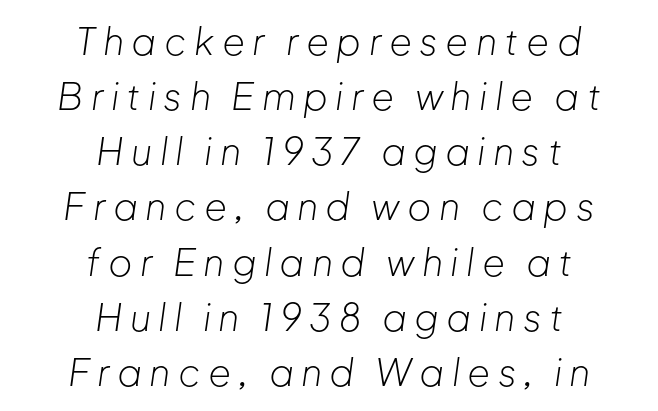
Glance below the letters and you will spot only blank space. Weight class: somewhere from thin through regular. In terms of posture, this sample is oblique. One-word summary of the alignment: center. Line spacing here is normal.
